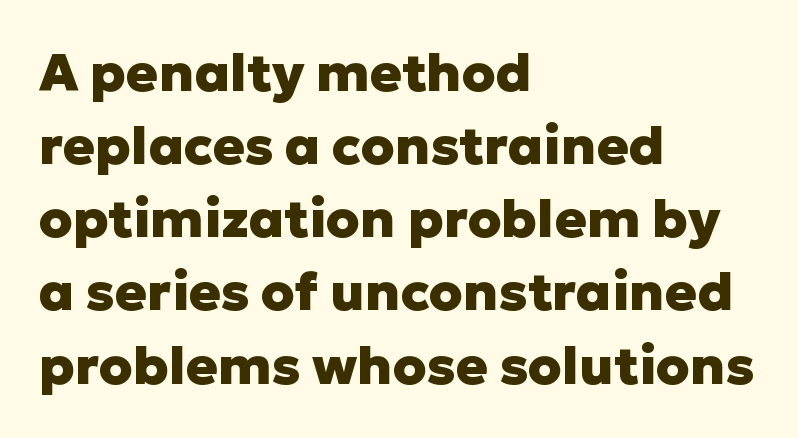
Spacing verdict: proportional, widths tailored to each character. In terms of posture, this sample is upright. I'd describe the lettering as bold — thick and assertive. Inter-character spacing is left at the font's built-in metrics. Leftover space on each line is placed entirely after the last word. The specimen omits any rule beneath the text block's lines.
